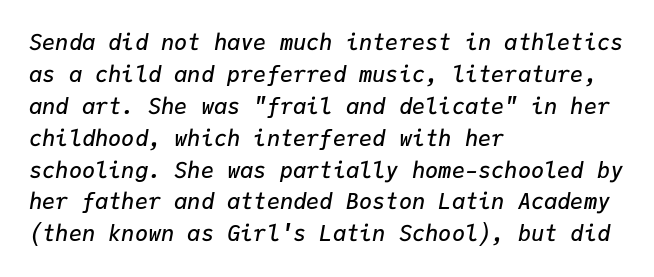
Q: Is the text bold? A: Semi-bold.
Q: Is the text italic (slanted)? A: Yes, it leans right by about 9 degrees.
Q: Is the text underlined? A: No.
Q: How is the paragraph aligned? A: Left-aligned.
Q: Is the spacing between letters normal or unusually wide? A: Normal.
Q: Is the spacing between lines tight, normal or loose? A: Normal.
